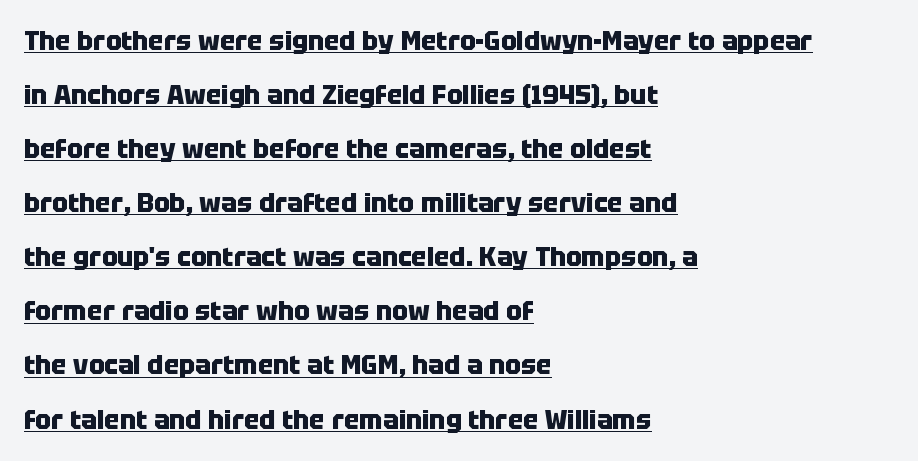
Q: Is the text bold? A: Yes.
Q: Is the text italic (slanted)? A: No, it is upright.
Q: Is the text underlined? A: Yes.
Q: How is the paragraph aligned? A: Left-aligned.
Q: Is the spacing between letters normal or unusually wide? A: Normal.
Q: Is the spacing between lines tight, normal or loose? A: Loose.
